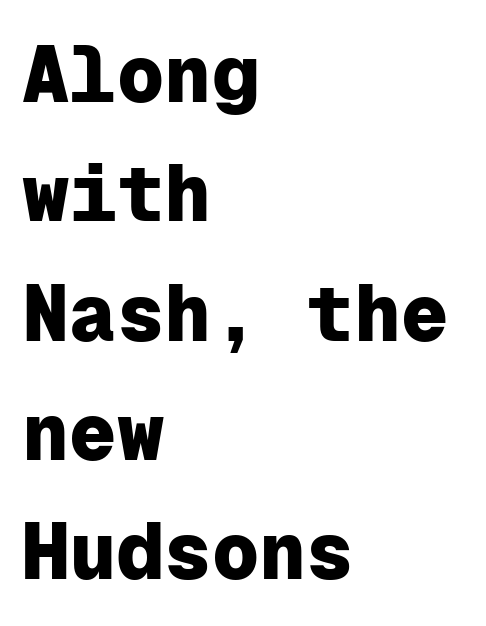
You could call the tracking neutral — neither tight nor loose. Every stem runs plumb, perpendicular to the baseline. In CSS terms this would be text-align: left. Here the designer chose a console-style face with uniform glyph widths. In terms of weight, the rendering is a true, heavy bold. Serif or sans? Sans — the stroke terminals are bare.
